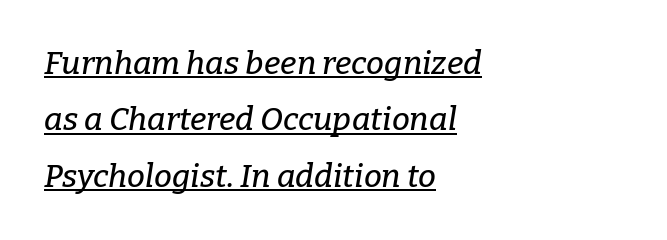
Stroke terminals: seriffed. Does the lettering tilt? It does — this is italic. Letter spacing: default. This rendering uses left alignment, leaving the right contour irregular.
